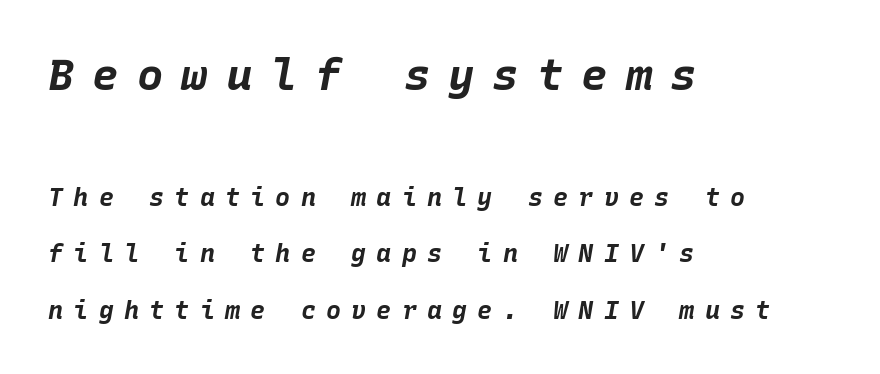
{"italic": "yes", "lean": "right", "slant_degrees": 10, "bold": "yes", "weight": "bold", "width": "normal", "stroke_contrast": "low", "x_height": "large", "monospaced": "yes", "underline": "no", "align": "left", "line_spacing": "loose", "line_spacing_ratio": 2.25, "letter_spacing": "wide", "letter_spacing_em": 0.41, "larger_block": "first", "size_ratio": 1.76, "glyph_px": 44}
